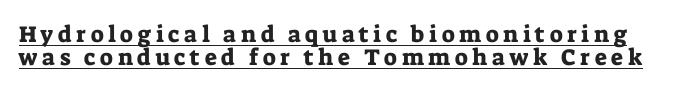
{"italic": "no", "underline": "yes", "line_spacing": "tight", "line_spacing_ratio": 1.02, "letter_spacing": "wide", "letter_spacing_em": 0.2, "glyph_px": 23}
